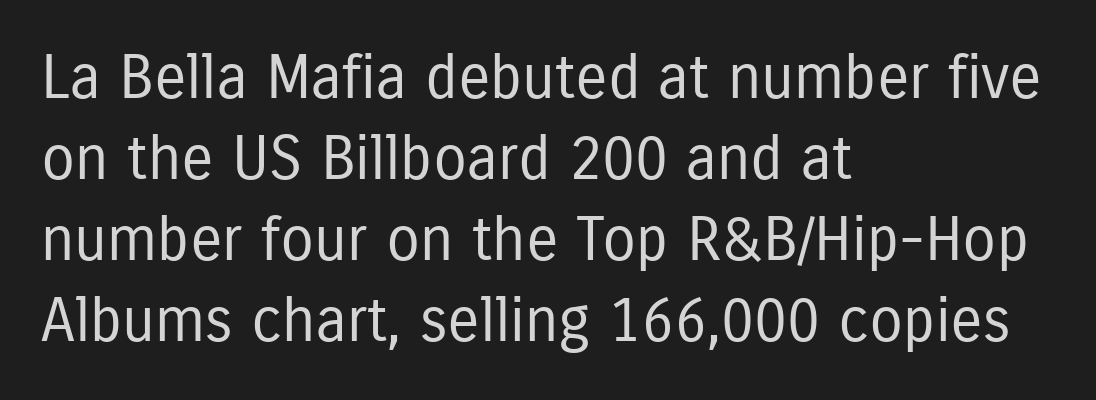
{"serif": "no", "italic": "no", "bold": "no", "weight": "regular", "width": "condensed", "stroke_contrast": "low", "x_height": "medium", "monospaced": "no", "underline": "no", "align": "left", "line_spacing": "normal", "line_spacing_ratio": 1.33, "letter_spacing": "normal", "letter_spacing_em": 0.0, "glyph_px": 61}
